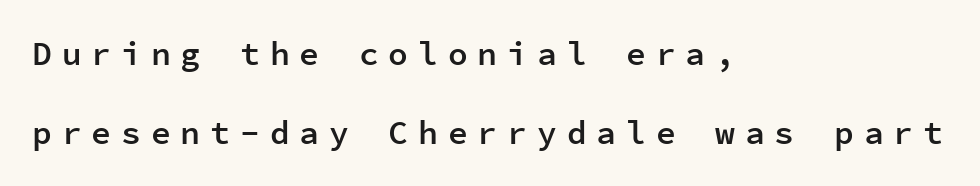
Slightly chunky letters — semibold, I'd say, not full bold. Words appear elongated and porous because spacing is wide. Successive baselines arrive slowly, with a big drop between each. Unlike a traditional serif, this face leaves its strokes unadorned.
